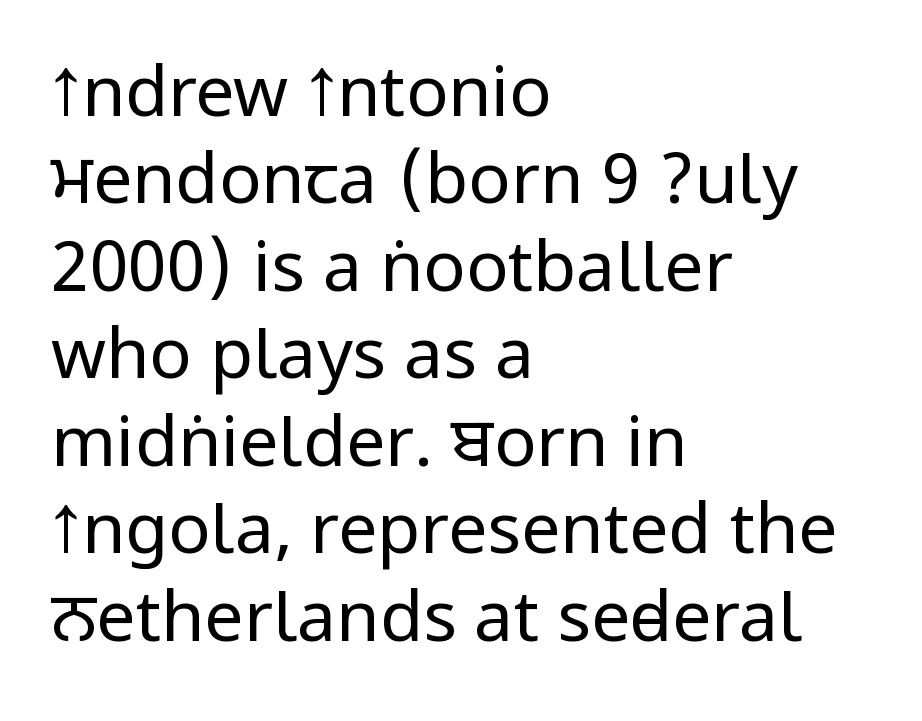
{"serif": "no", "italic": "no", "bold": "no", "weight": "regular", "width": "condensed", "stroke_contrast": "low", "underline": "no", "align": "left", "line_spacing": "normal", "line_spacing_ratio": 1.25, "letter_spacing": "normal", "letter_spacing_em": 0.0, "glyph_px": 70}
